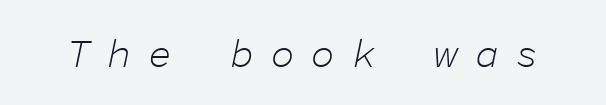
Q: Is the text bold? A: No.
Q: Is the text italic (slanted)? A: Yes, it leans right by about 11 degrees.
Q: Is the text underlined? A: No.
Q: Is the spacing between letters normal or unusually wide? A: Unusually wide.
Q: Width (condensed, normal, or wide)? A: Normal.
Q: Stroke contrast? A: Low.
Q: x-height? A: Medium.
Q: Monospaced? A: Yes.
